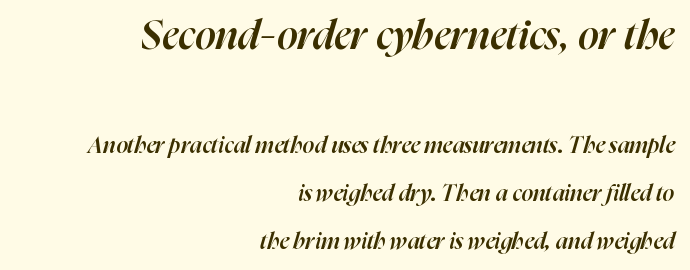
{"italic": "yes", "lean": "right", "slant_degrees": 16, "bold": "semi", "weight": "semibold", "width": "normal", "stroke_contrast": "high", "x_height": "medium", "monospaced": "no", "underline": "no", "align": "right", "line_spacing": "loose", "line_spacing_ratio": 2.08, "letter_spacing": "normal", "letter_spacing_em": 0.0, "larger_block": "first", "size_ratio": 1.78, "glyph_px": 41}
